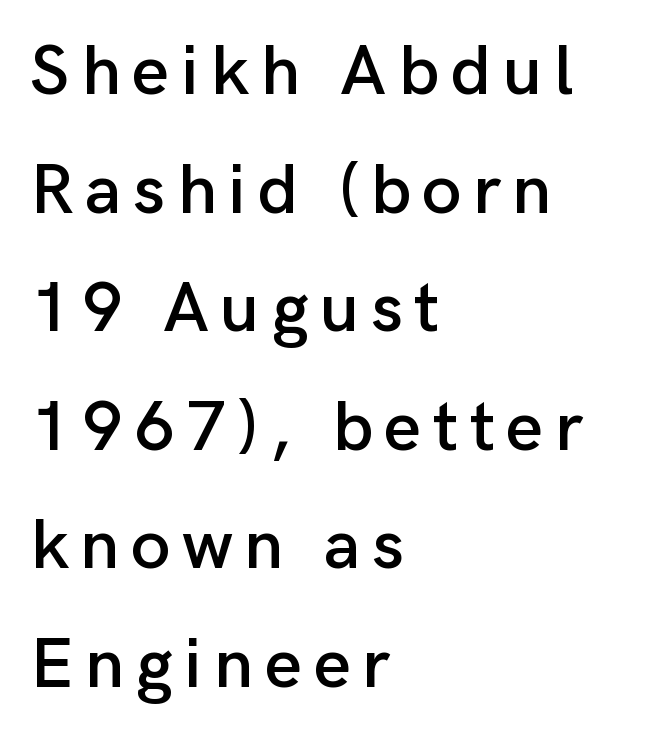
The image shows 71 px sans-serif type, upright; set left-aligned, normal line spacing (1.67x), not underlined; low stroke contrast and a medium x-height.
